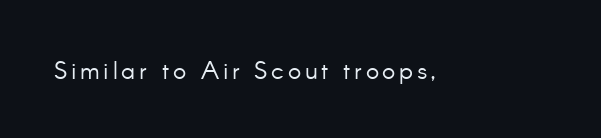
The type sits square on the baseline with zero lean. The strip under each line holds only bare page. Stroke thickness stays within the range of a standard reading face or lighter.
